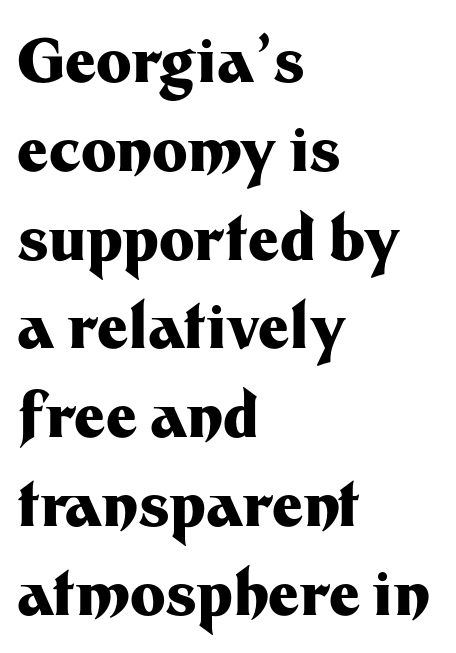
Students, note that the glyphs here touch the page at normal intervals. The text was rendered using a sans face with plain stroke endings. This sample keeps an unexceptional amount of space between lines. Notice how thick the strokes are: this is what a full bold looks like.
